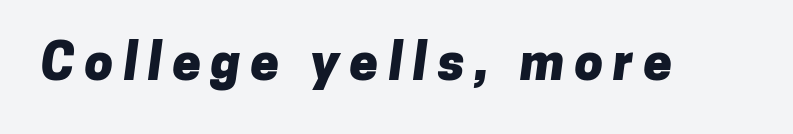
The text was rendered using a sans face with plain stroke endings. Underlining? Definitely not there. The rendering uses a bold face; every stroke is thick and dark. Compared with typical body copy, the letter spacing here is much looser. You could not count columns in this text — the font is proportionally spaced.
